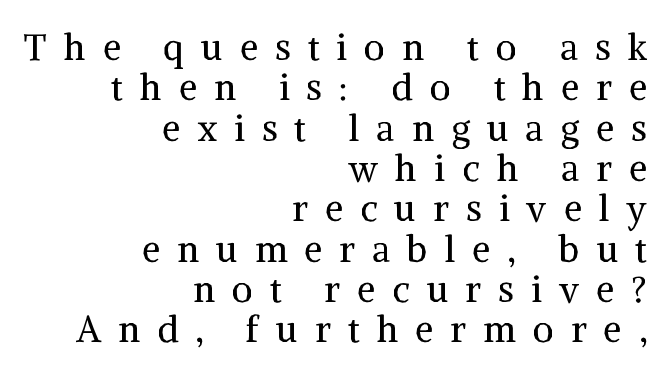
The space beneath each line is pristine and unruled. Is the stroke heavy? The answer is a plain regular-or-lighter. Is this a fixed-width face? No — the glyphs have proportional, varying widths. This is the regular roman posture of the typeface. This rendering employs a face with finishing strokes, i.e., a serif.
